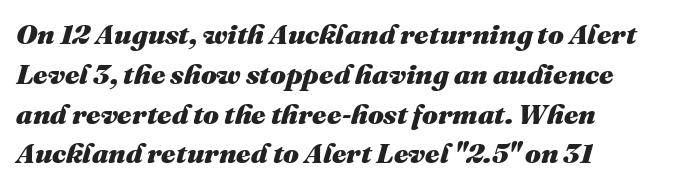
The image shows 28 px heavy type, italic (leaning right); set left-aligned, normal line spacing (1.42x), normal letter spacing, not underlined; medium stroke contrast and a medium x-height.
